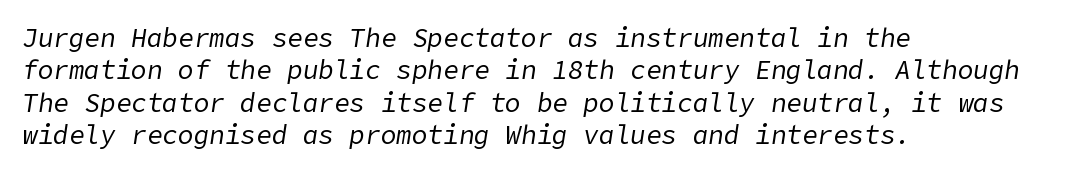
The compositor pushed each line to the left boundary. An italicized treatment has been applied to the whole sample. Is the stroke heavy? The answer is a plain regular-or-lighter. Quick note: underline off. This block has exactly the height ordinary leading produces.
